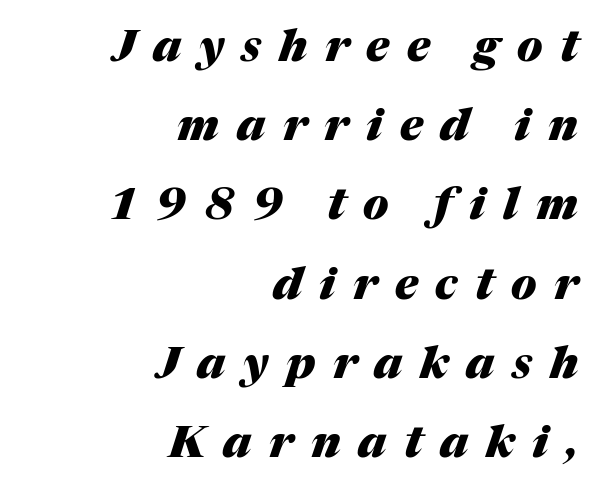
Q: Is the text bold? A: Yes.
Q: Is the text italic (slanted)? A: Yes, it leans right by about 17 degrees.
Q: Is the text underlined? A: No.
Q: How is the paragraph aligned? A: Right-aligned.
Q: Is the spacing between letters normal or unusually wide? A: Unusually wide.
Q: Width (condensed, normal, or wide)? A: Normal.
Q: Stroke contrast? A: Medium.
Q: x-height? A: Medium.
Q: Monospaced? A: No.
